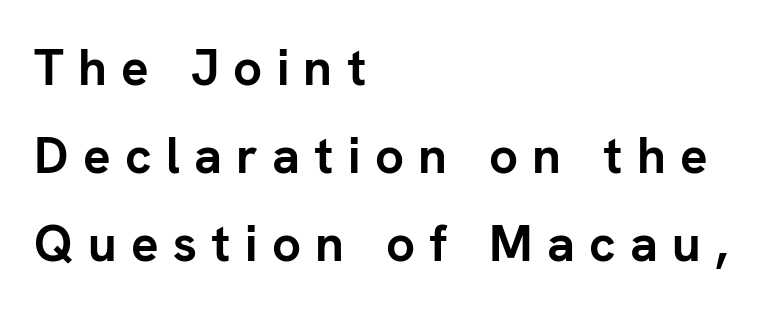
{"serif": "no", "italic": "no", "bold": "yes", "weight": "semibold", "width": "normal", "stroke_contrast": "low", "x_height": "medium", "monospaced": "no", "underline": "no", "align": "left", "line_spacing_ratio": 1.73, "letter_spacing": "wide", "letter_spacing_em": 0.28, "glyph_px": 51}
